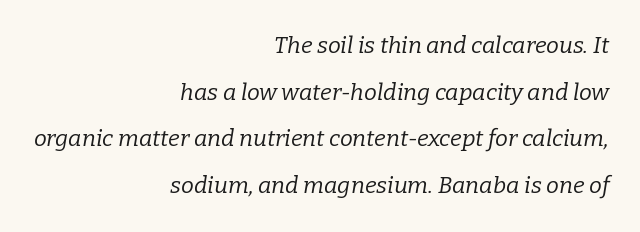
The image shows 23 px text type, italic (leaning right); set right-aligned, loose line spacing (2.03x), normal letter spacing, not underlined.
